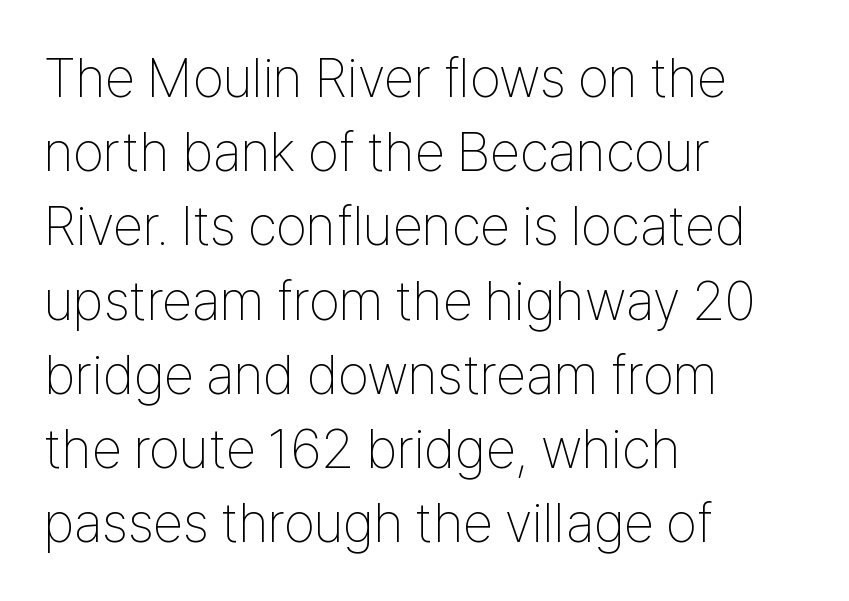
The image shows 55 px thin, condensed sans-serif type, upright; set left-aligned, normal line spacing (1.35x), normal letter spacing, not underlined; low stroke contrast and a medium x-height.
